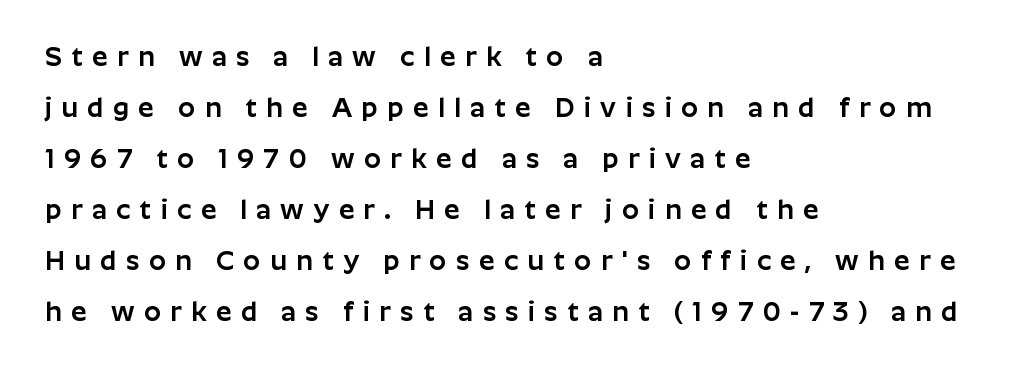
Q: Is the text italic (slanted)? A: No, it is upright.
Q: Is the text underlined? A: No.
Q: How is the paragraph aligned? A: Left-aligned.
Q: Is the spacing between letters normal or unusually wide? A: Unusually wide.
